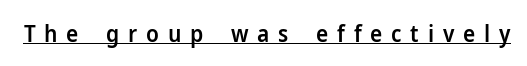
{"italic": "no", "bold": "semi", "underline": "yes", "letter_spacing": "wide", "letter_spacing_em": 0.38, "glyph_px": 23}
